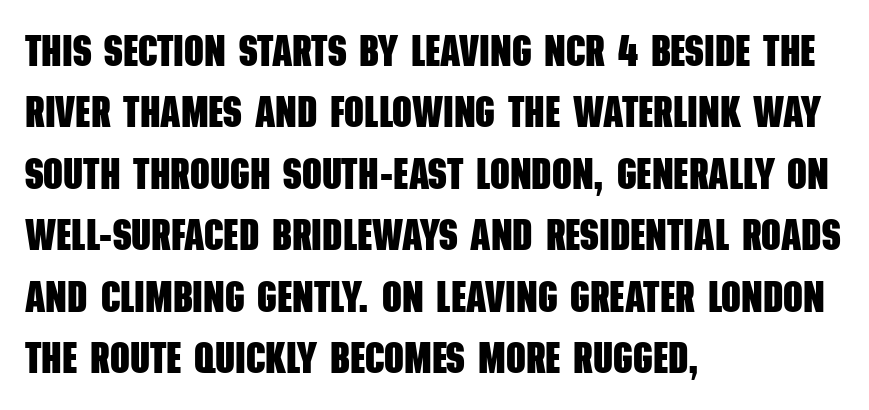
Evenly set lines give the paragraph a standard silhouette. The typeface chosen for these lines omits serifs. Compared with typical body copy, the letter spacing here is the same. Check the space under the baseline: it is left empty.
